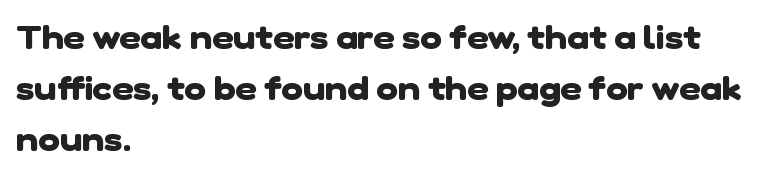
Letters rest on an invisible, unmarked baseline. The type family on display is of the sans-serif kind. If you drew a ruler down the left edge, every line would touch it. Summary of weight: heavy, a full bold. The passage shown is typed in a proportional face where columns would drift. The line-height multiplier appears to be the usual default.
